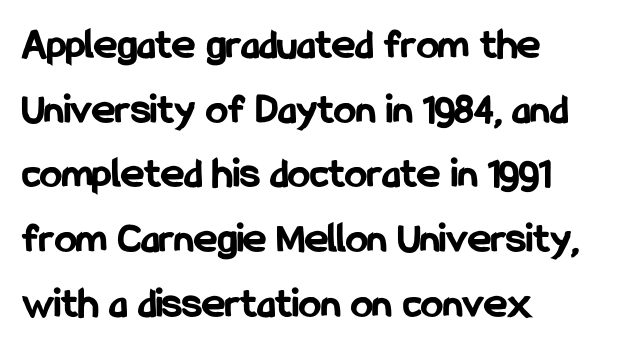
Q: Is the text bold? A: Yes.
Q: Is the text italic (slanted)? A: No, it is upright.
Q: Is the typeface a serif or a sans-serif typeface? A: Sans-serif.
Q: Is the text underlined? A: No.
Q: How is the paragraph aligned? A: Left-aligned.
Q: Is the spacing between letters normal or unusually wide? A: Normal.
Q: Is the spacing between lines tight, normal or loose? A: Normal.
Q: Width (condensed, normal, or wide)? A: Condensed.
Q: Stroke contrast? A: Low.
Q: x-height? A: Medium.
Q: Monospaced? A: No.
